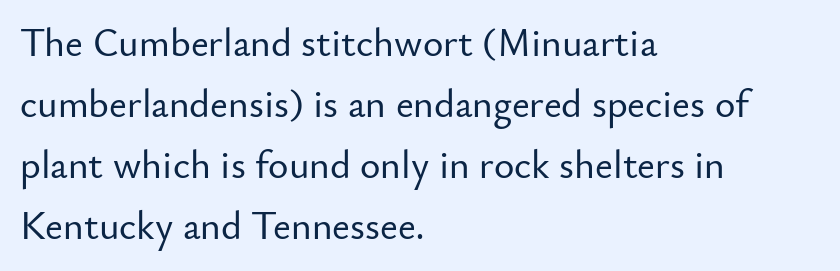
The image shows 39 px sans-serif type, upright; set left-aligned, normal line spacing (1.56x), normal letter spacing, not underlined; low stroke contrast and a small x-height.
